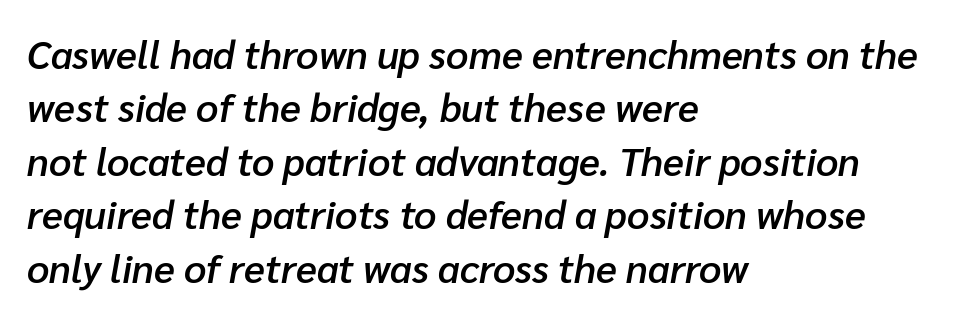
The image shows 39 px semibold type, italic (leaning right); set left-aligned, normal line spacing (1.37x), normal letter spacing, not underlined; low stroke contrast and a medium x-height.
